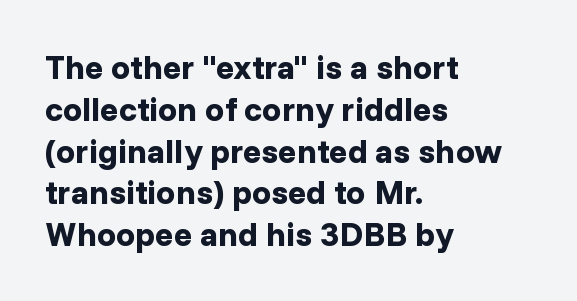
Q: Is the text bold? A: Yes.
Q: Is the text italic (slanted)? A: No, it is upright.
Q: Is the typeface a serif or a sans-serif typeface? A: Sans-serif.
Q: Is the text underlined? A: No.
Q: How is the paragraph aligned? A: Left-aligned.
Q: Is the spacing between letters normal or unusually wide? A: Normal.
Q: Width (condensed, normal, or wide)? A: Normal.
Q: Stroke contrast? A: Low.
Q: x-height? A: Medium.
Q: Monospaced? A: No.
